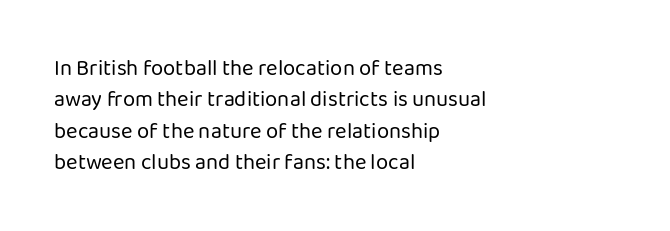
{"italic": "no", "bold": "no", "underline": "no", "align": "left", "line_spacing": "normal", "line_spacing_ratio": 1.43, "letter_spacing": "normal", "letter_spacing_em": 0.0, "glyph_px": 22}
